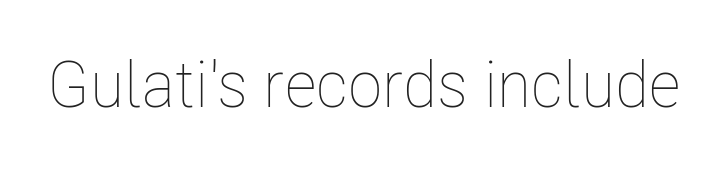
Descenders hang freely into open space. You could call the tracking neutral — neither tight nor loose. If you drew a line through each stem, it would be perfectly vertical. No letter is thick-stroked: the sample isn't bold. Varying glyph widths throughout — classic text-font behaviour.
